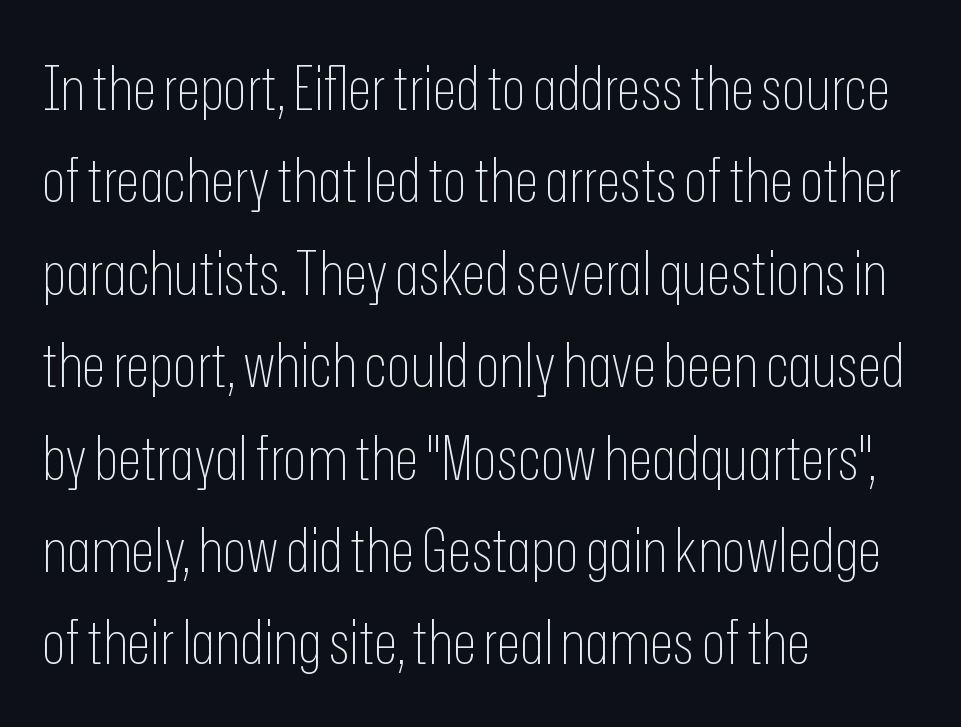
The image shows 62 px thin, condensed sans-serif type, upright; set left-aligned, normal line spacing (1.49x), normal letter spacing, not underlined; low stroke contrast and a medium x-height.
